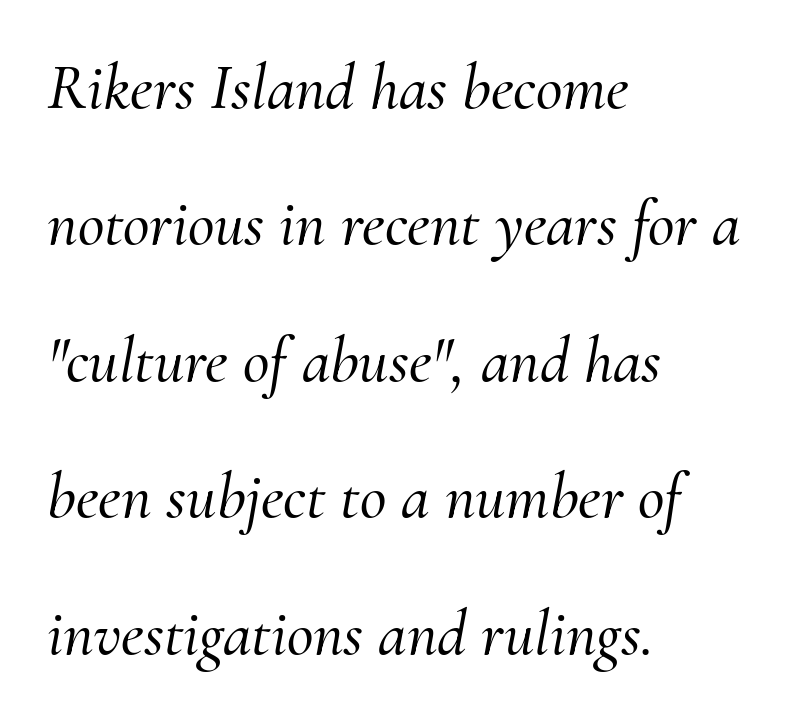
The image shows 65 px serif type, italic (leaning right); set left-aligned, loose line spacing (2.1x), normal letter spacing, not underlined; medium stroke contrast and a small x-height.
